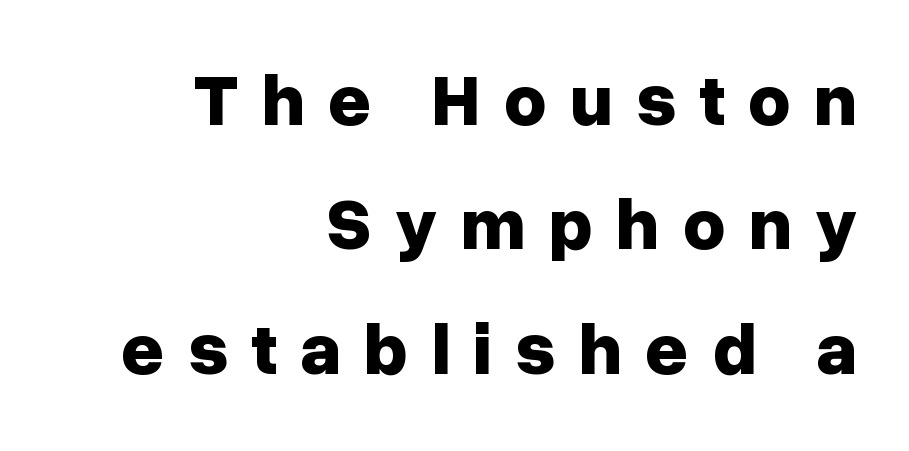
Q: Is the text bold? A: Yes.
Q: Is the text italic (slanted)? A: No, it is upright.
Q: Is the typeface a serif or a sans-serif typeface? A: Sans-serif.
Q: Is the text underlined? A: No.
Q: How is the paragraph aligned? A: Right-aligned.
Q: Is the spacing between letters normal or unusually wide? A: Unusually wide.
Q: Is the spacing between lines tight, normal or loose? A: Normal.
Q: Width (condensed, normal, or wide)? A: Normal.
Q: Stroke contrast? A: Low.
Q: x-height? A: Medium.
Q: Monospaced? A: No.
